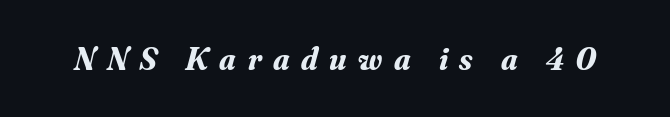
{"serif": "yes", "italic": "yes", "lean": "right", "slant_degrees": 16, "bold": "yes", "weight": "bold", "width": "normal", "stroke_contrast": "medium", "x_height": "small", "monospaced": "no", "underline": "no", "letter_spacing": "wide", "letter_spacing_em": 0.36, "glyph_px": 32}
